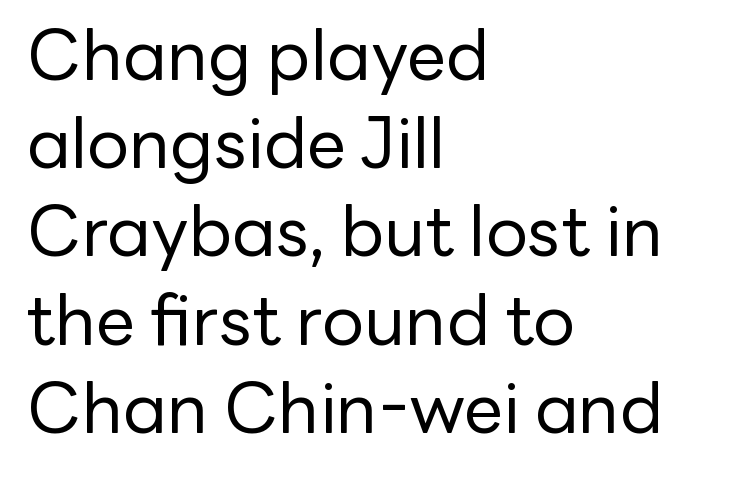
Q: Is the text bold? A: No.
Q: Is the text italic (slanted)? A: No, it is upright.
Q: Is the typeface a serif or a sans-serif typeface? A: Sans-serif.
Q: Is the text underlined? A: No.
Q: How is the paragraph aligned? A: Left-aligned.
Q: Is the spacing between letters normal or unusually wide? A: Normal.
Q: Is the spacing between lines tight, normal or loose? A: Normal.
Q: Width (condensed, normal, or wide)? A: Normal.
Q: Stroke contrast? A: Low.
Q: x-height? A: Medium.
Q: Monospaced? A: No.
